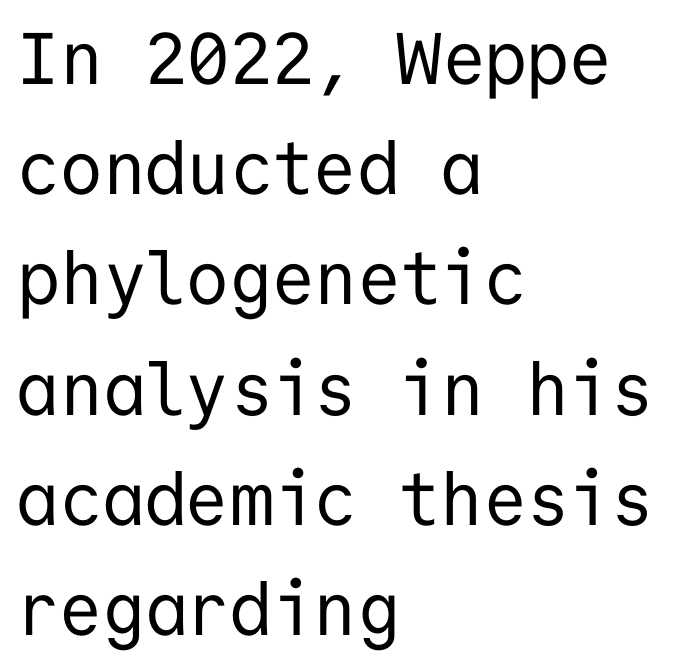
A student would call this left alignment; a typographer would say flush left, rag right. The passage shown is typed in a monospace face where columns stay perfectly aligned. The axis of the letterforms is exactly vertical. Between one letter and the next there's only the usual sliver of space.
